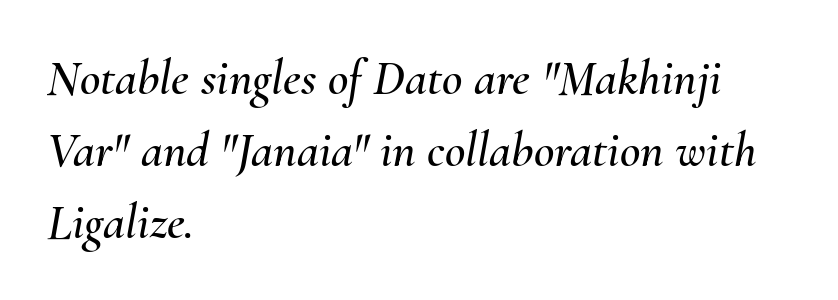
Unmarked baselines from the first word to the last. Caption: multi-line text, flush left, ragged right. Varying glyph widths throughout — classic text-font behaviour. Posture: slanted. In terms of letterspacing, this is plain default setting.
